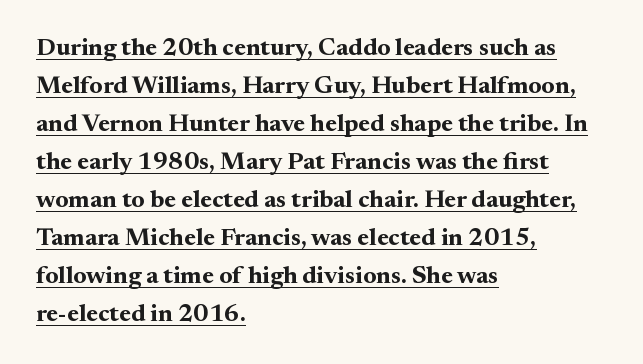
Q: Is the text bold? A: Yes.
Q: Is the text italic (slanted)? A: No, it is upright.
Q: Is the text underlined? A: Yes.
Q: How is the paragraph aligned? A: Left-aligned.
Q: Is the spacing between letters normal or unusually wide? A: Normal.
Q: Is the spacing between lines tight, normal or loose? A: Normal.
